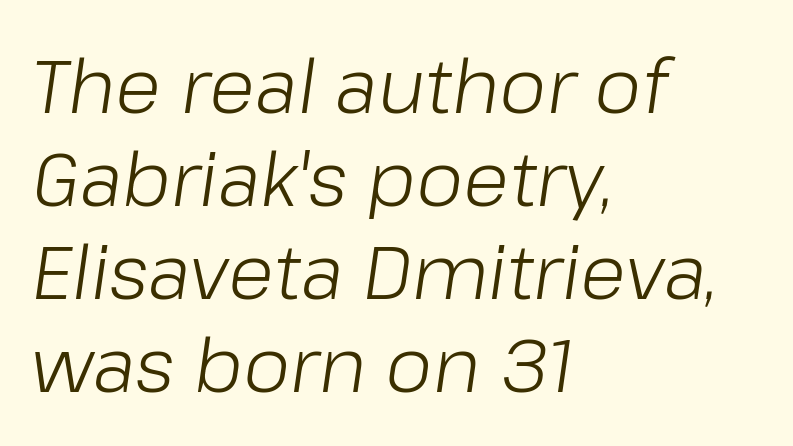
Is the block centered? No — it sits flush against the left margin. The strokes are not fattened; the text isn't bold. In terms of posture, this sample is oblique. The rendering uses natural spacing where letterforms have individual widths. The letterforms sit shoulder to shoulder at normal distance. Just letters on the line, the space beneath them empty.
